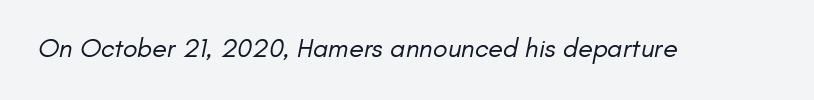
The image shows 27 px text type; set normal letter spacing, not underlined.
